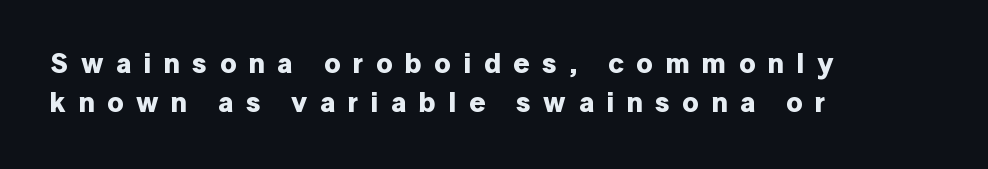
{"serif": "no", "italic": "no", "bold": "yes", "weight": "bold", "width": "normal", "stroke_contrast": "low", "x_height": "medium", "monospaced": "no", "underline": "no", "align": "left", "line_spacing": "normal", "line_spacing_ratio": 1.4, "letter_spacing": "wide", "letter_spacing_em": 0.45, "glyph_px": 28}
